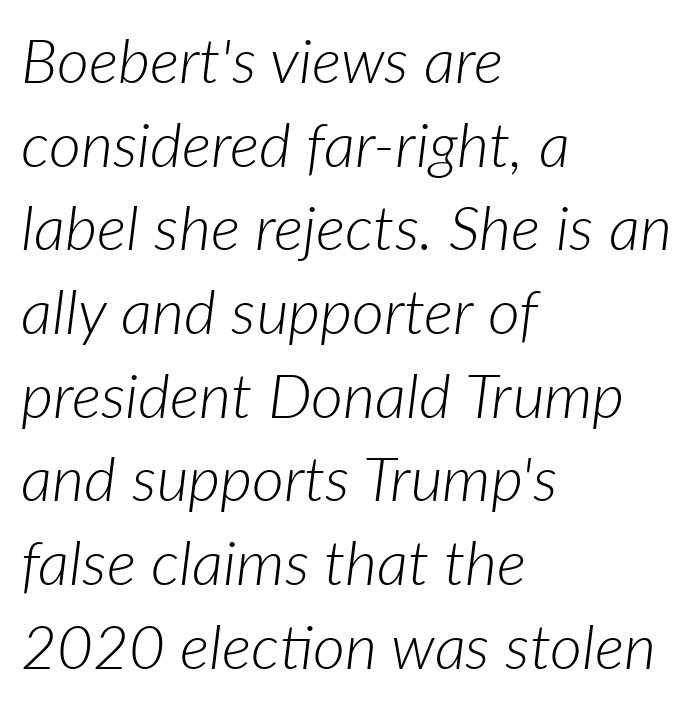
The rendering keeps characters at their native spacing. If you drew a ruler down the left edge, every line would touch it. Notice how the stems are inclined rather than vertical — that's the hallmark of italics. A normal amount of white space separates one row of letters from the next.
